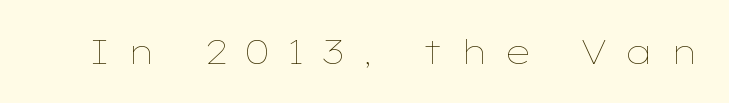
The image shows 34 px thin, wide type, upright; set unusually wide letter spacing (+0.49 em), not underlined; low stroke contrast and a medium x-height.
